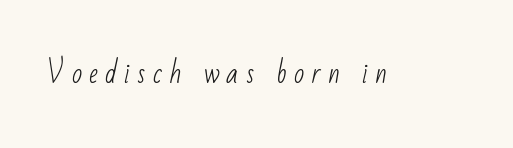
Q: Is the text bold? A: No.
Q: Is the text underlined? A: No.
Q: Is the spacing between letters normal or unusually wide? A: Unusually wide.
